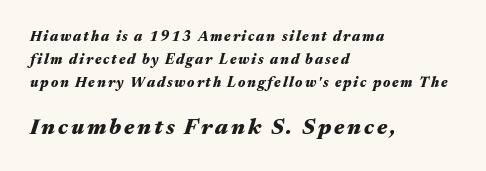
{"italic": "yes", "lean": "right", "slant_degrees": 17, "bold": "yes", "underline": "no", "align": "left", "line_spacing": "normal", "line_spacing_ratio": 1.66, "larger_block": "second", "size_ratio": 1.57, "glyph_px": 22}
